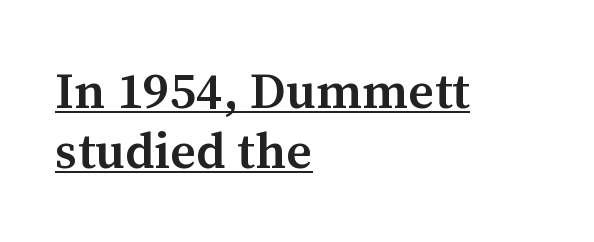
Underlined type. Does the weight exceed regular? Yes, but only to semibold. These lines keep a tight, regular rhythm from letter to letter. A typesetter would label this face a serif. Do the characters align in a grid? No, the font is proportional. Italic? Not at all — the glyphs are vertical.
